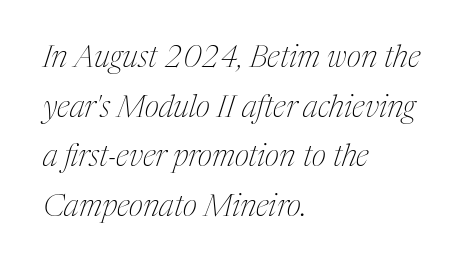
The image shows 31 px thin, condensed serif type, italic (leaning right); set left-aligned, normal line spacing (1.6x), normal letter spacing, not underlined; medium stroke contrast and a medium x-height.
